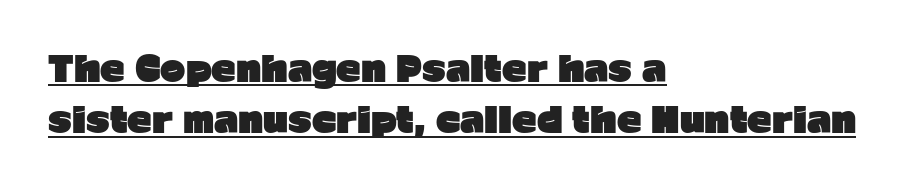
Q: Is the text bold? A: Yes.
Q: Is the text italic (slanted)? A: No, it is upright.
Q: Is the typeface a serif or a sans-serif typeface? A: Sans-serif.
Q: Is the text underlined? A: Yes.
Q: How is the paragraph aligned? A: Left-aligned.
Q: Is the spacing between letters normal or unusually wide? A: Normal.
Q: Is the spacing between lines tight, normal or loose? A: Normal.
Q: Width (condensed, normal, or wide)? A: Normal.
Q: Stroke contrast? A: Low.
Q: x-height? A: Medium.
Q: Monospaced? A: No.
